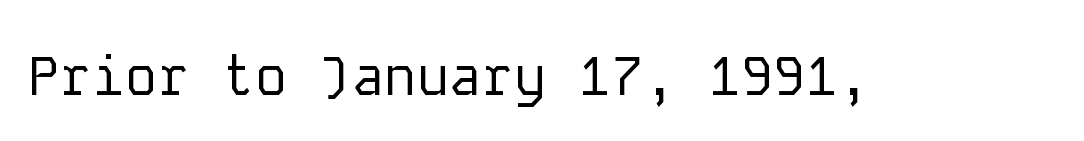
The image shows 54 px regular-weight sans-serif type, upright, monospaced; set normal letter spacing, not underlined; low stroke contrast and a medium x-height.
